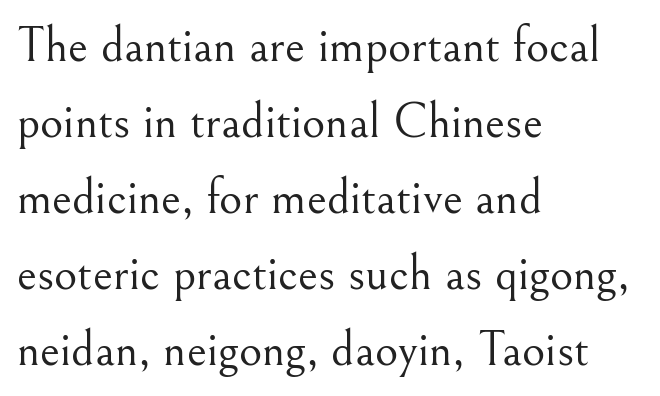
{"serif": "yes", "italic": "no", "bold": "no", "weight": "light", "width": "normal", "stroke_contrast": "medium", "x_height": "small", "monospaced": "no", "underline": "no", "align": "left", "line_spacing": "normal", "line_spacing_ratio": 1.52, "letter_spacing": "normal", "letter_spacing_em": 0.0, "glyph_px": 50}
